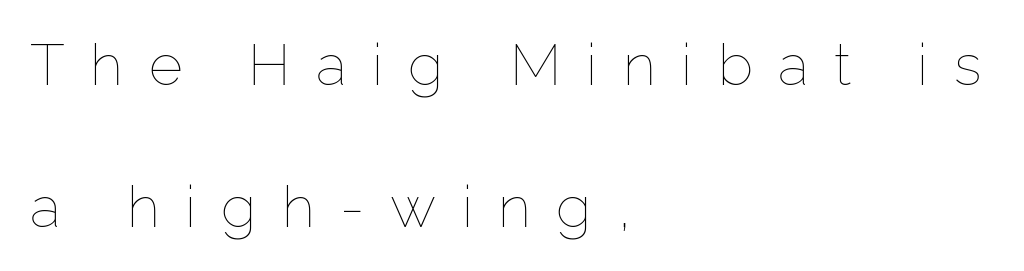
Q: Is the text bold? A: No.
Q: Is the text italic (slanted)? A: No, it is upright.
Q: Is the text underlined? A: No.
Q: How is the paragraph aligned? A: Left-aligned.
Q: Is the spacing between letters normal or unusually wide? A: Unusually wide.
Q: Is the spacing between lines tight, normal or loose? A: Loose.
Q: Width (condensed, normal, or wide)? A: Normal.
Q: Stroke contrast? A: Low.
Q: x-height? A: Medium.
Q: Monospaced? A: No.
